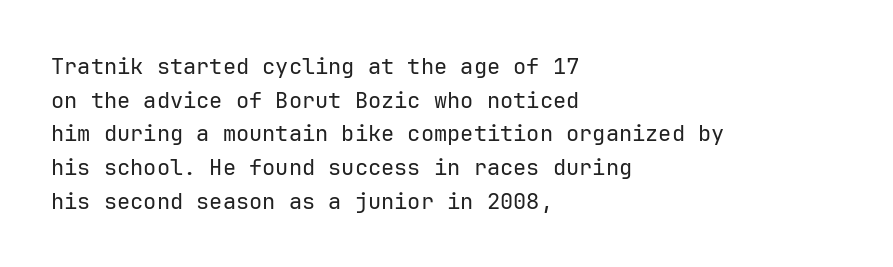
The image shows 22 px text type, upright; set left-aligned, normal line spacing (1.53x), normal letter spacing, not underlined.
